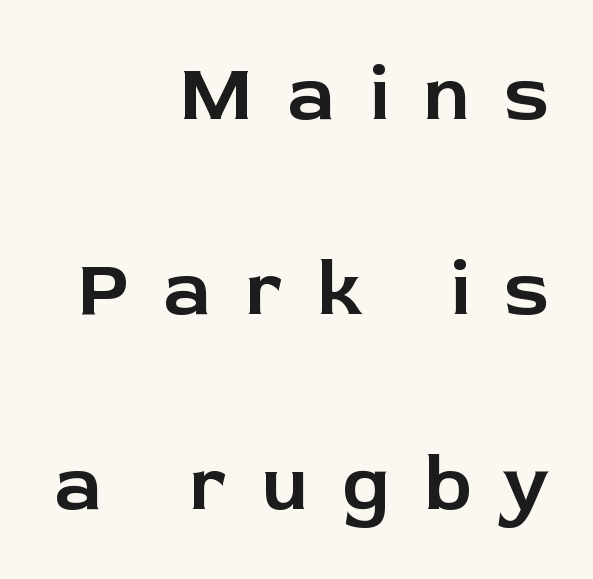
The image shows 79 px sans-serif type, upright; set right-aligned, loose line spacing (2.47x), unusually wide letter spacing (+0.43 em), not underlined; low stroke contrast and a medium x-height.
